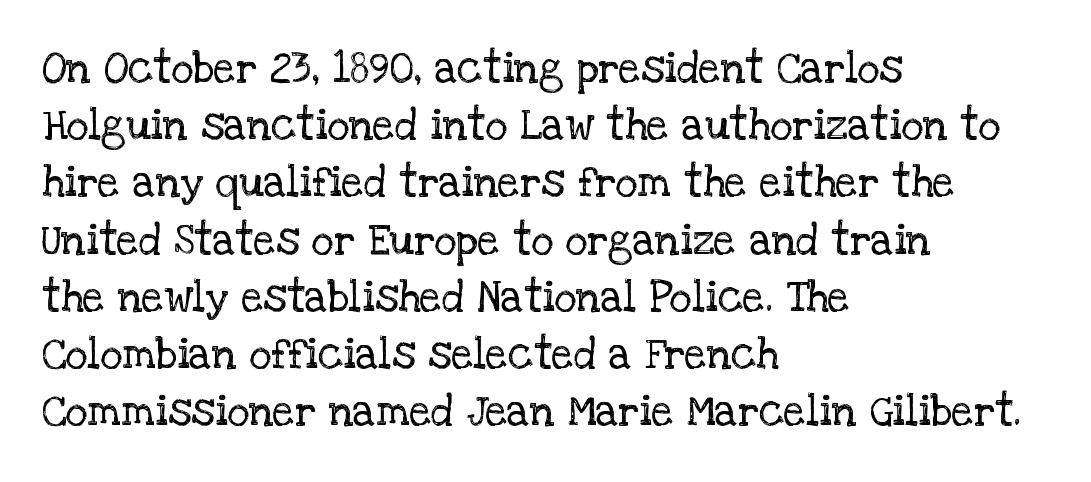
Q: Is the text bold? A: No.
Q: Is the text italic (slanted)? A: No, it is upright.
Q: Is the typeface a serif or a sans-serif typeface? A: Serif.
Q: Is the text underlined? A: No.
Q: How is the paragraph aligned? A: Left-aligned.
Q: Is the spacing between letters normal or unusually wide? A: Normal.
Q: Is the spacing between lines tight, normal or loose? A: Normal.
Q: Width (condensed, normal, or wide)? A: Normal.
Q: Stroke contrast? A: Low.
Q: x-height? A: Large.
Q: Monospaced? A: No.
